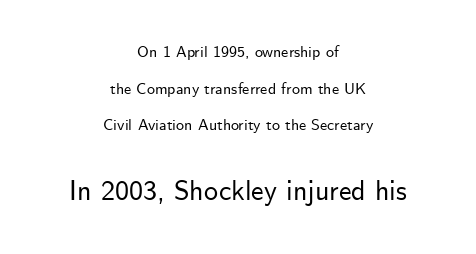
Q: Is the text italic (slanted)? A: No, it is upright.
Q: Is the typeface a serif or a sans-serif typeface? A: Sans-serif.
Q: Is the text underlined? A: No.
Q: How is the paragraph aligned? A: Centered.
Q: Is the spacing between letters normal or unusually wide? A: Normal.
Q: Is the spacing between lines tight, normal or loose? A: Loose.
Q: Which block of text is set in a larger size, the first (top) or the second (bottom)? A: The second (bottom) one.
Q: Width (condensed, normal, or wide)? A: Normal.
Q: Stroke contrast? A: Low.
Q: x-height? A: Small.
Q: Monospaced? A: No.
